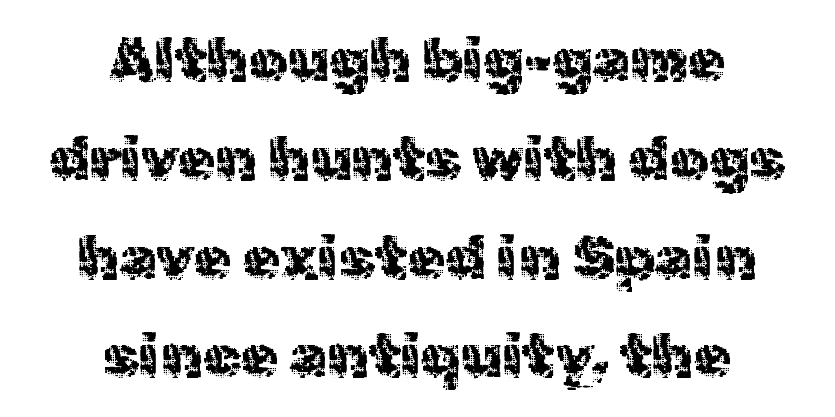
This block has exactly the height ordinary leading produces. Classification — sans serif. The compositor balanced each line on the midline. Do the characters align in a grid? No, the font is proportional. If you drew a line through each stem, it would be perfectly vertical. A quiet, ordinary-to-light weight characterises the typeface.
